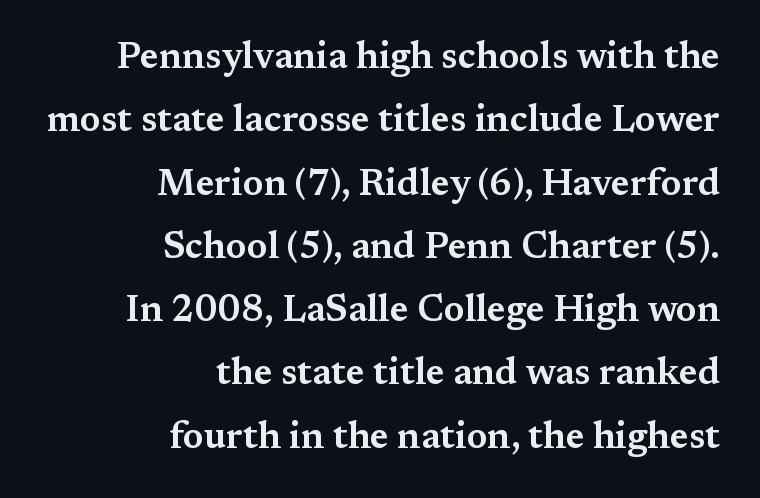
Q: Is the text italic (slanted)? A: No, it is upright.
Q: Is the typeface a serif or a sans-serif typeface? A: Serif.
Q: Is the text underlined? A: No.
Q: How is the paragraph aligned? A: Right-aligned.
Q: Is the spacing between letters normal or unusually wide? A: Normal.
Q: Width (condensed, normal, or wide)? A: Wide.
Q: Stroke contrast? A: Medium.
Q: x-height? A: Medium.
Q: Monospaced? A: No.
